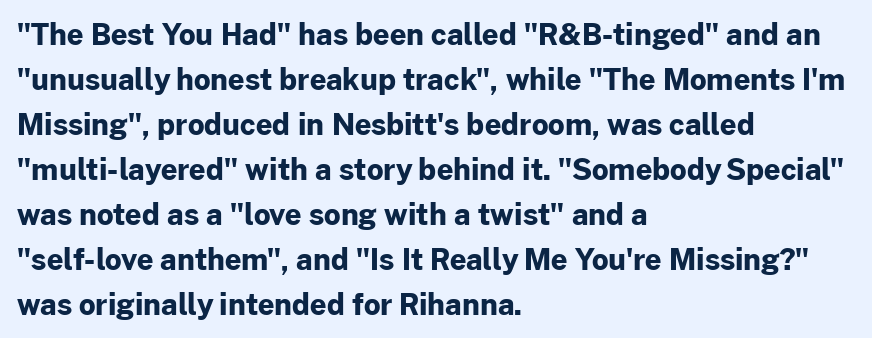
{"serif": "no", "italic": "no", "bold": "yes", "weight": "bold", "width": "normal", "stroke_contrast": "low", "x_height": "medium", "monospaced": "no", "underline": "no", "align": "left", "line_spacing": "normal", "line_spacing_ratio": 1.55, "letter_spacing": "normal", "letter_spacing_em": 0.0, "glyph_px": 29}
